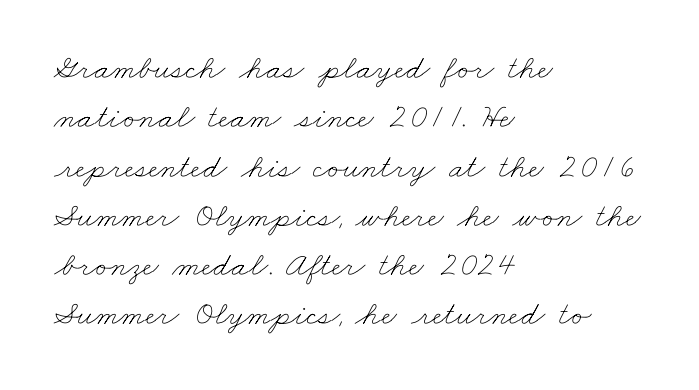
The image shows 34 px thin, wide type; set left-aligned, normal line spacing (1.45x), normal letter spacing, not underlined; low stroke contrast and a small x-height.
